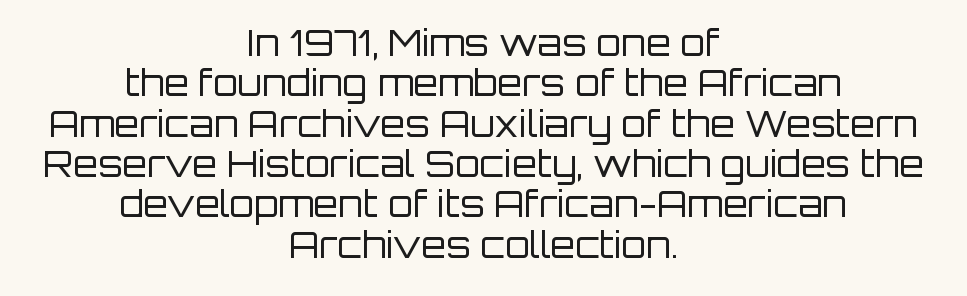
These lines stack symmetrically, like a column narrowing and widening about its center. Italic? Not at all — the glyphs are vertical. Tightly led — the rows are bunched. Here the designer chose a conventional face with non-uniform glyph widths. Ink coverage per letter is moderate at most. The line texture is even and compact thanks to regular tracking.
